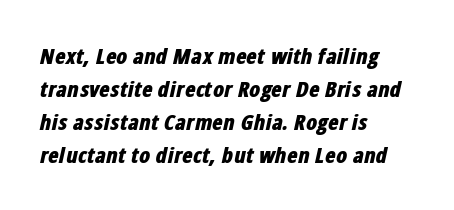
Q: Is the text bold? A: Yes.
Q: Is the text italic (slanted)? A: Yes, it leans right by about 12 degrees.
Q: Is the text underlined? A: No.
Q: How is the paragraph aligned? A: Left-aligned.
Q: Is the spacing between letters normal or unusually wide? A: Normal.
Q: Is the spacing between lines tight, normal or loose? A: Normal.
